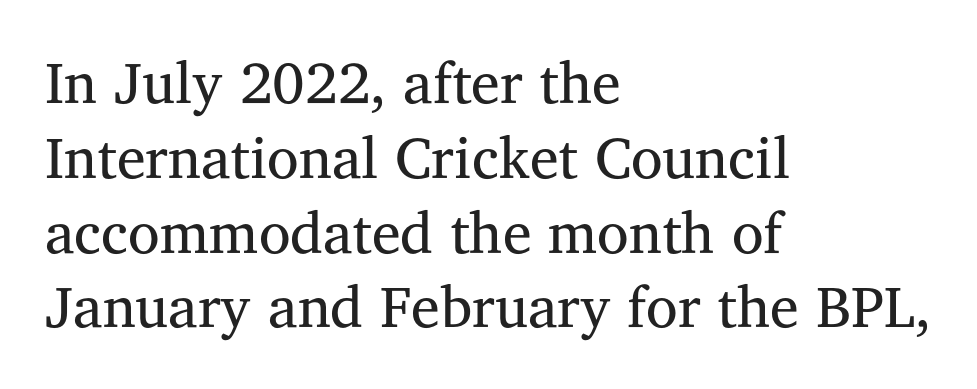
The image shows 58 px regular-weight serif type, upright; set left-aligned, normal line spacing (1.29x), normal letter spacing, not underlined; medium stroke contrast and a medium x-height.
